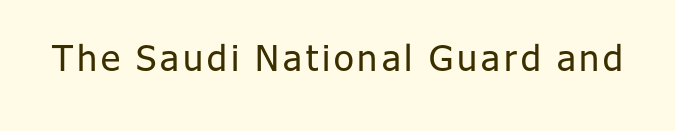
No italicization has been applied; the sample stays upright. Stems and bowls with no extra thickness — not bold. Descender tails drop into unmarked territory. Looks like regular typesetting: each glyph gets only the width it needs. A typesetter would label this face a sans.
